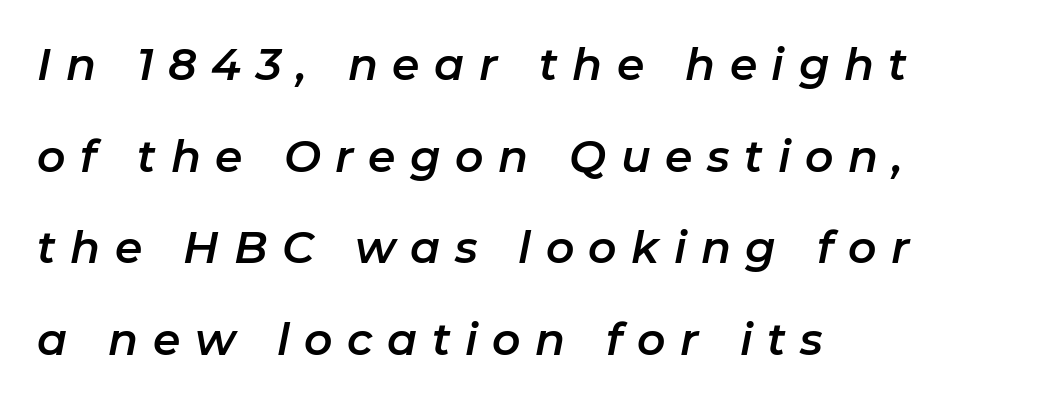
Note the varied advance widths — an 'i' is clearly narrower than an 'm'. The line-height multiplier appears high, well above default. Casual observation: everything's shoved over to the left. The glyphs look as if they've been sheared to an angle.
